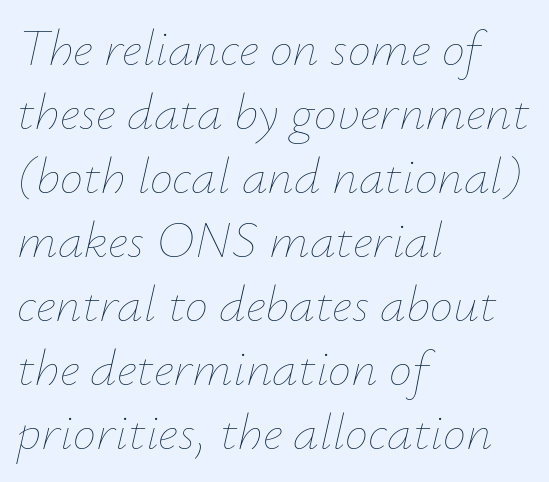
Q: Is the text bold? A: No.
Q: Is the text italic (slanted)? A: Yes, it leans right by about 12 degrees.
Q: Is the text underlined? A: No.
Q: How is the paragraph aligned? A: Left-aligned.
Q: Is the spacing between letters normal or unusually wide? A: Normal.
Q: Width (condensed, normal, or wide)? A: Normal.
Q: Stroke contrast? A: Low.
Q: x-height? A: Small.
Q: Monospaced? A: No.
